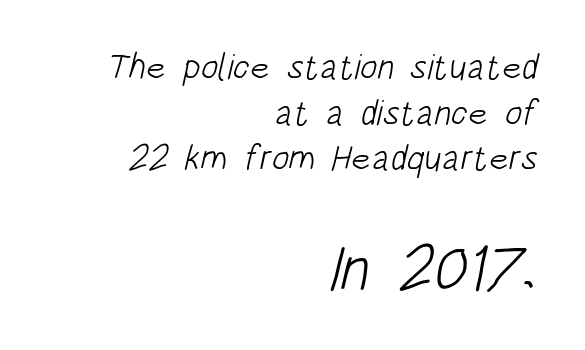
Counters stay open thanks to moderate or lighter strokes. You could call the tracking neutral — neither tight nor loose. The text block is weighted toward the right margin, trailing off unevenly leftward. A typesetter would call this proportional, since set widths differ per character. Size contrast runs from small at the top to large at the bottom. This rendering employs a face without finishing strokes, i.e., a sans-serif.
